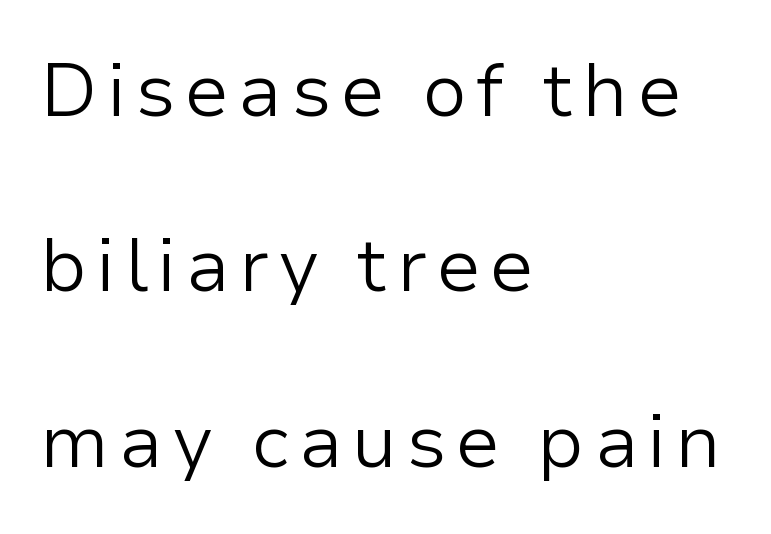
{"serif": "no", "italic": "no", "bold": "no", "weight": "light", "width": "normal", "stroke_contrast": "low", "x_height": "medium", "monospaced": "no", "underline": "no", "align": "left", "line_spacing": "loose", "line_spacing_ratio": 2.34, "glyph_px": 75}
